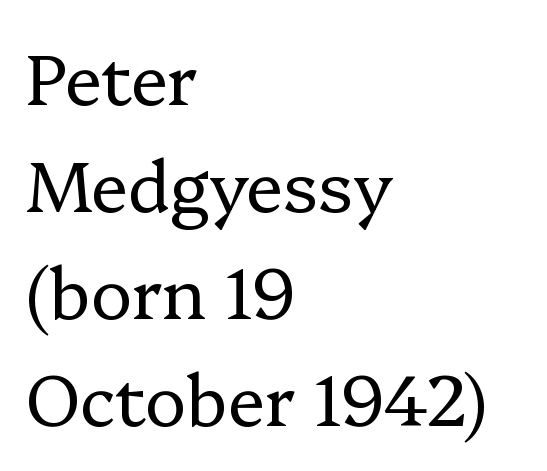
The image shows 70 px regular-weight serif type, upright; set left-aligned, normal line spacing (1.53x), normal letter spacing, not underlined; low stroke contrast and a medium x-height.
